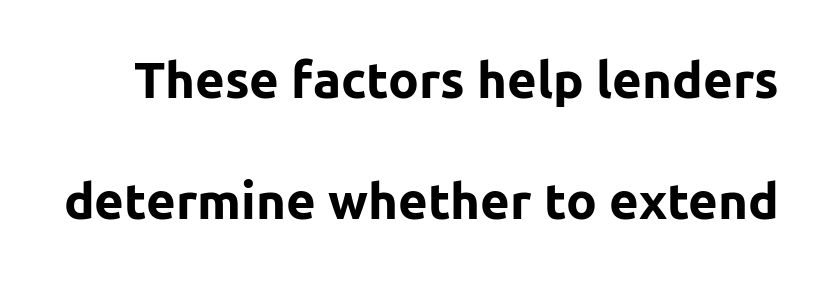
Q: Is the text bold? A: Yes.
Q: Is the text italic (slanted)? A: No, it is upright.
Q: Is the typeface a serif or a sans-serif typeface? A: Sans-serif.
Q: Is the text underlined? A: No.
Q: Is the spacing between letters normal or unusually wide? A: Normal.
Q: Is the spacing between lines tight, normal or loose? A: Loose.
Q: Width (condensed, normal, or wide)? A: Normal.
Q: Stroke contrast? A: Low.
Q: x-height? A: Medium.
Q: Monospaced? A: No.
